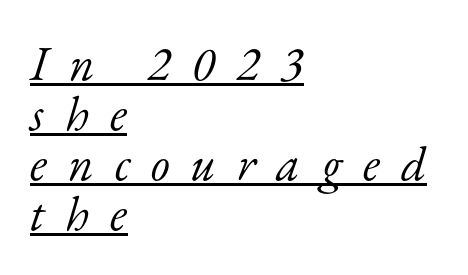
The image shows 49 px light serif type, italic (leaning right); set left-aligned, tight line spacing (1.02x), unusually wide letter spacing (+0.43 em), underlined; low stroke contrast and a small x-height.
